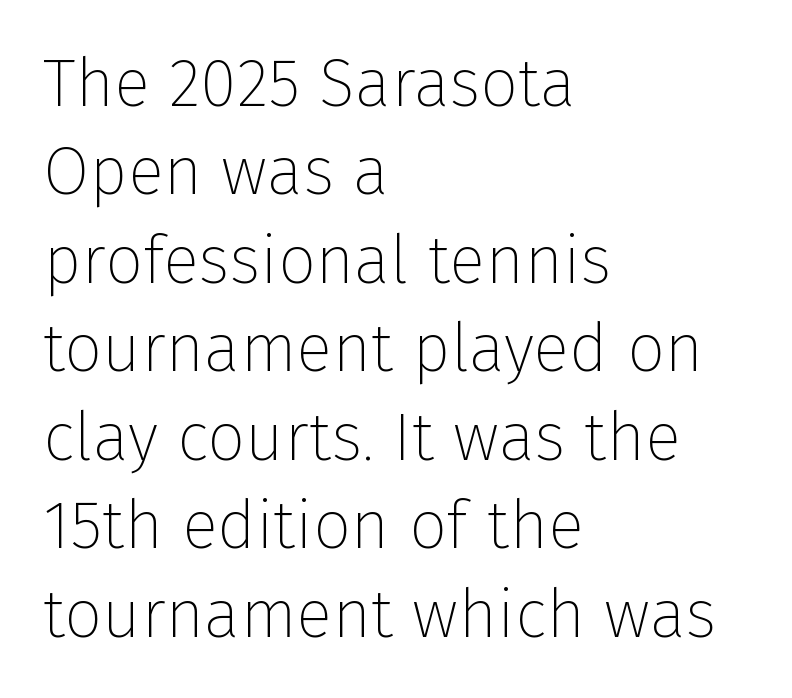
Check under the words: just untouched page. Look at the bottom of the vertical strokes: they stop flat, with no serifs. When letters stand straight like this, we call the style roman or upright. Weight: in the light-to-regular range.
